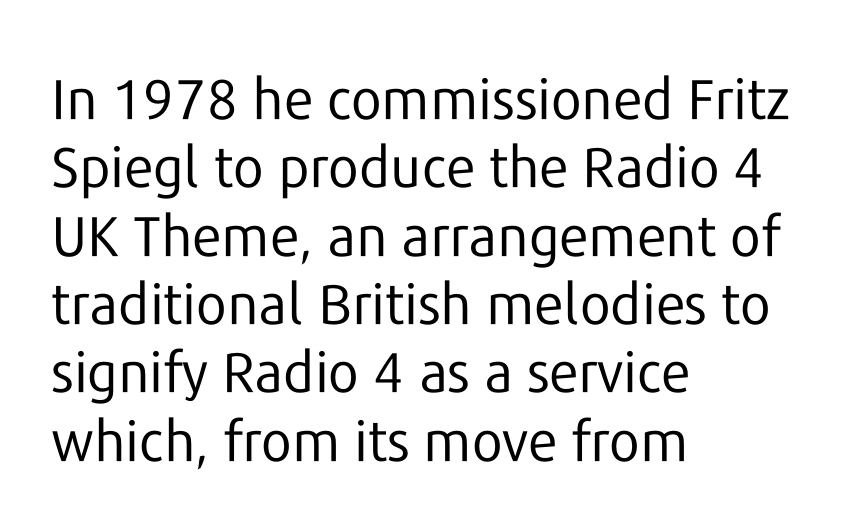
Q: Is the text bold? A: No.
Q: Is the text italic (slanted)? A: No, it is upright.
Q: Is the typeface a serif or a sans-serif typeface? A: Sans-serif.
Q: Is the text underlined? A: No.
Q: How is the paragraph aligned? A: Left-aligned.
Q: Is the spacing between letters normal or unusually wide? A: Normal.
Q: Width (condensed, normal, or wide)? A: Normal.
Q: Stroke contrast? A: Low.
Q: x-height? A: Medium.
Q: Monospaced? A: No.
